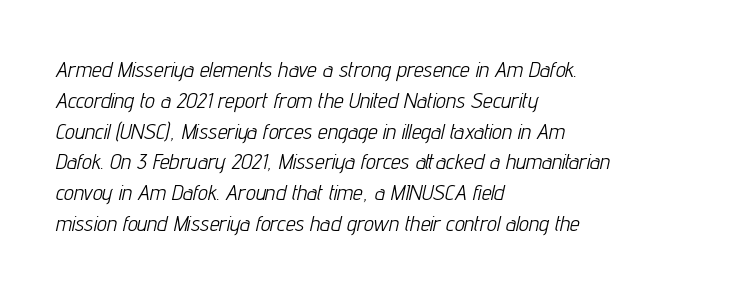
The image shows 22 px text type, italic (leaning right); set left-aligned, normal line spacing (1.4x), normal letter spacing, not underlined.
